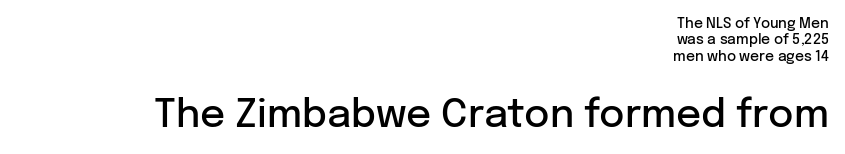
{"serif": "no", "italic": "no", "bold": "semi", "weight": "semibold", "width": "normal", "stroke_contrast": "low", "x_height": "medium", "monospaced": "no", "underline": "no", "align": "right", "line_spacing_ratio": 1.17, "letter_spacing": "normal", "letter_spacing_em": 0.0, "larger_block": "second", "size_ratio": 2.79, "glyph_px": 39}
